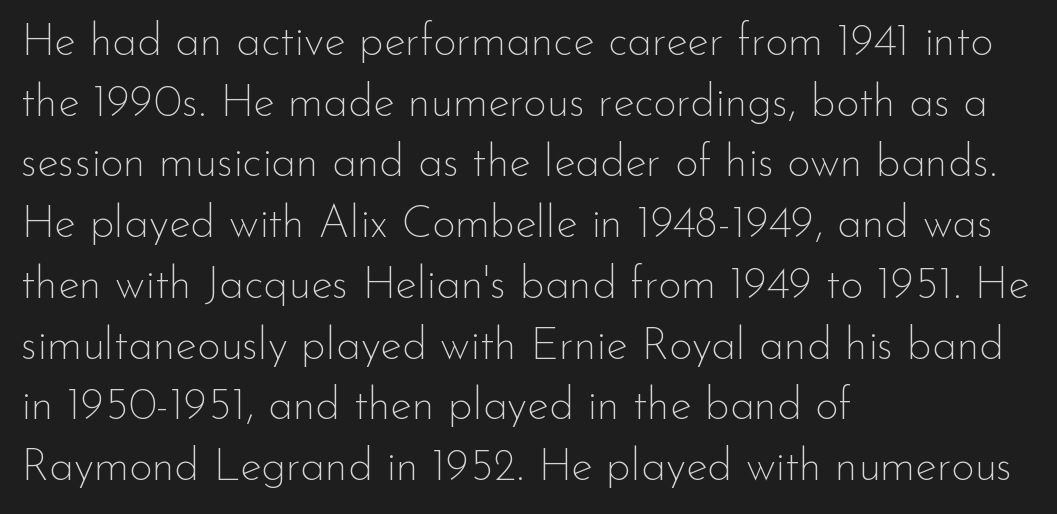
The image shows 45 px thin sans-serif type, upright; set left-aligned, normal line spacing (1.35x), normal letter spacing, not underlined; low stroke contrast and a small x-height.
